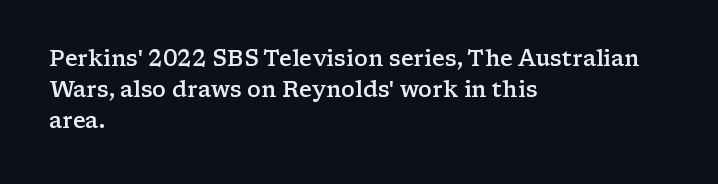
{"italic": "no", "bold": "semi", "underline": "no", "align": "left", "line_spacing": "normal", "line_spacing_ratio": 1.41, "letter_spacing": "normal", "letter_spacing_em": 0.0, "glyph_px": 22}
